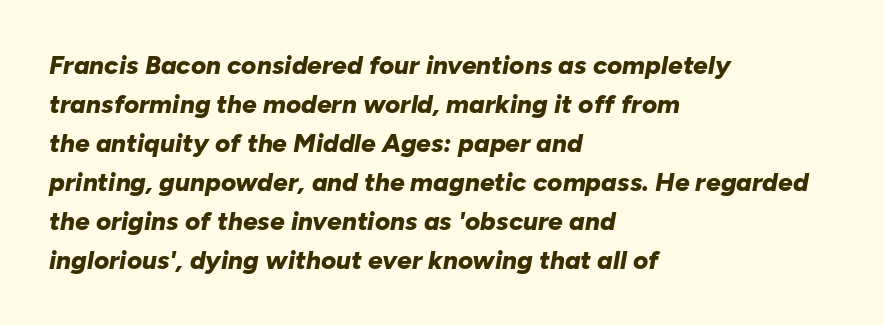
{"italic": "yes", "lean": "right", "slant_degrees": 10, "bold": "yes", "underline": "no", "align": "left", "line_spacing": "normal", "line_spacing_ratio": 1.5, "letter_spacing": "normal", "letter_spacing_em": 0.0, "glyph_px": 26}
